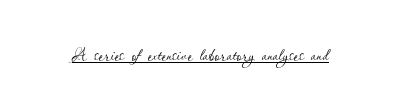
The image shows 23 px text type; set normal letter spacing, underlined.
